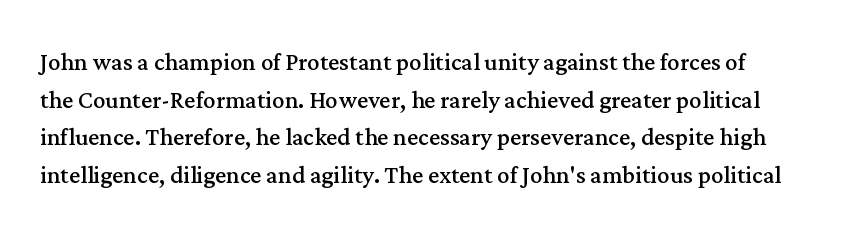
{"serif": "yes", "italic": "no", "bold": "no", "weight": "regular", "width": "normal", "stroke_contrast": "medium", "x_height": "medium", "monospaced": "no", "underline": "no", "line_spacing_ratio": 1.21, "letter_spacing": "normal", "letter_spacing_em": 0.0, "glyph_px": 31}
